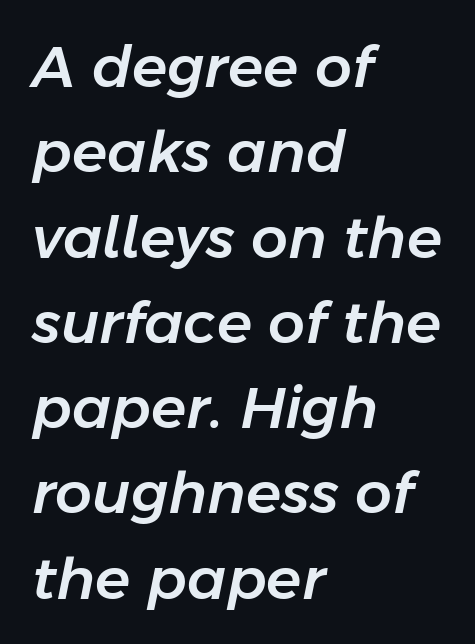
Q: Is the text italic (slanted)? A: Yes, it leans right by about 11 degrees.
Q: Is the text underlined? A: No.
Q: How is the paragraph aligned? A: Left-aligned.
Q: Is the spacing between letters normal or unusually wide? A: Normal.
Q: Is the spacing between lines tight, normal or loose? A: Normal.
Q: Width (condensed, normal, or wide)? A: Normal.
Q: Stroke contrast? A: Low.
Q: x-height? A: Medium.
Q: Monospaced? A: No.
